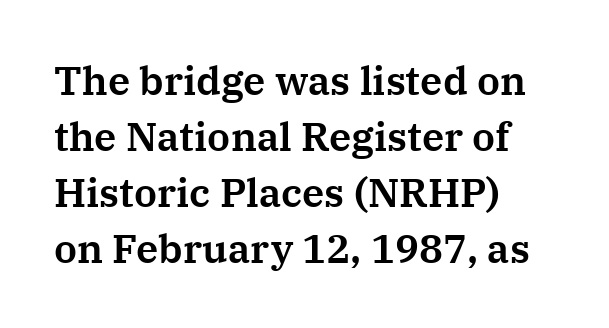
{"serif": "yes", "italic": "no", "width": "normal", "stroke_contrast": "medium", "x_height": "medium", "monospaced": "no", "underline": "no", "align": "left", "line_spacing": "normal", "line_spacing_ratio": 1.4, "letter_spacing": "normal", "letter_spacing_em": 0.0, "glyph_px": 40}
